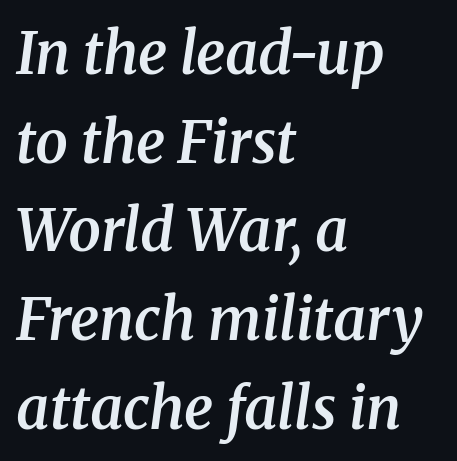
The image shows 58 px semibold serif type, italic (leaning right); set left-aligned, normal line spacing (1.53x), normal letter spacing, not underlined; medium stroke contrast and a medium x-height.
